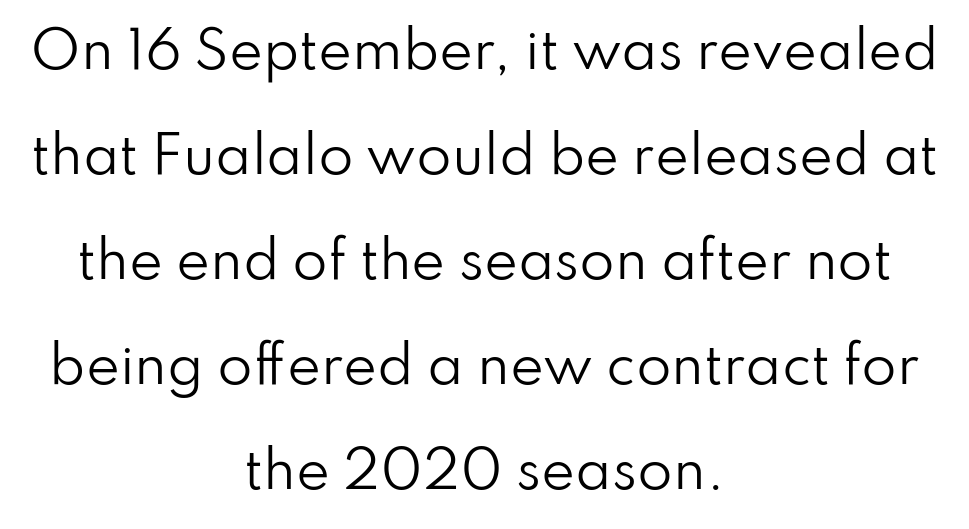
{"serif": "no", "italic": "no", "bold": "no", "weight": "regular", "width": "normal", "stroke_contrast": "low", "x_height": "small", "monospaced": "no", "underline": "no", "align": "center", "line_spacing": "loose", "line_spacing_ratio": 2.06, "letter_spacing": "normal", "letter_spacing_em": 0.0, "glyph_px": 51}
